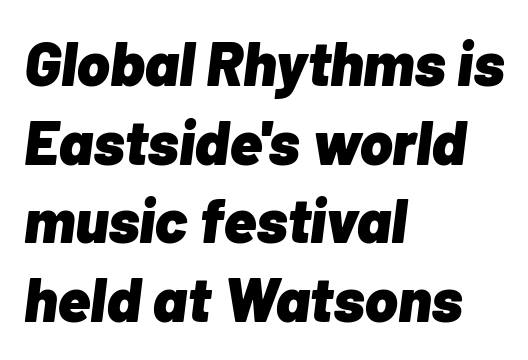
Compared with typical body copy, the letter spacing here is the same. Plain, unruled lines of type. The passage shown is typed in a proportional face where columns would drift. Which margin do the lines hug? The left one — the right edge is uneven. The block of text has a typical density, with ordinary space between rows. Pretty heavy lettering here — definitely bold.
